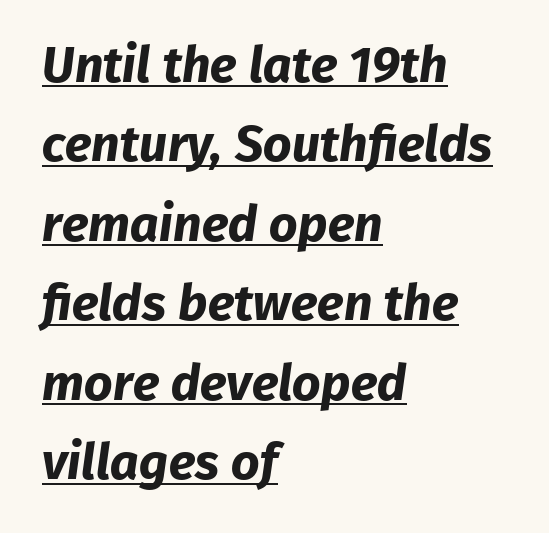
A continuous stroke trails under the words, as in a hyperlink. Typographically, this falls in the sans-serif category. The designer left line spacing at the default. Note the varied advance widths — an 'i' is clearly narrower than an 'm'. A student would call this left alignment; a typographer would say flush left, rag right. Does the weight exceed regular? Yes, all the way to bold.
